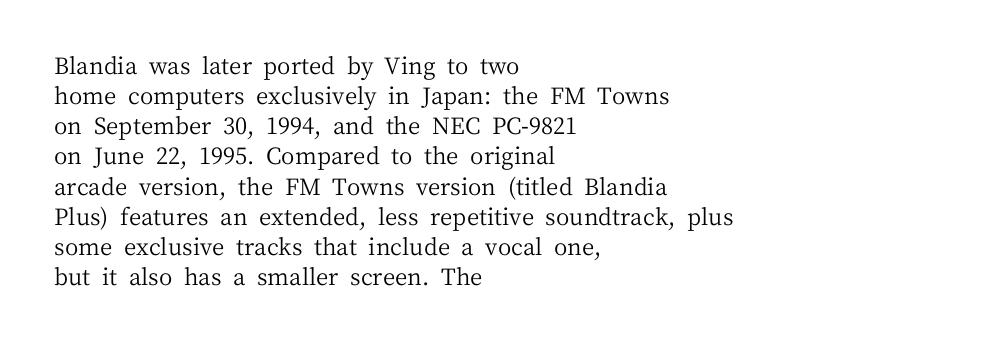
{"italic": "no", "bold": "no", "underline": "no", "align": "left", "line_spacing": "normal", "line_spacing_ratio": 1.31, "letter_spacing": "normal", "letter_spacing_em": 0.0, "glyph_px": 23}
